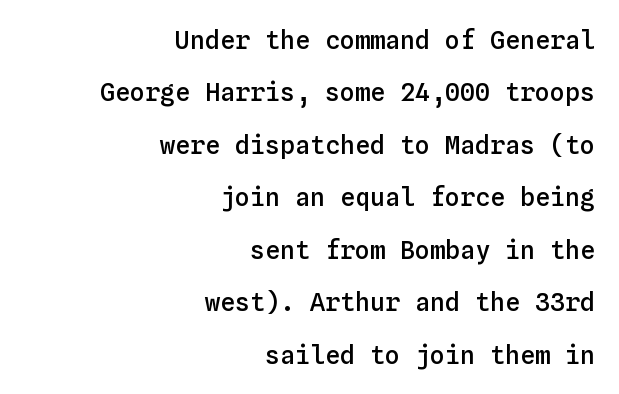
The image shows 25 px text type, upright; set right-aligned, loose line spacing (2.1x), normal letter spacing, not underlined.
